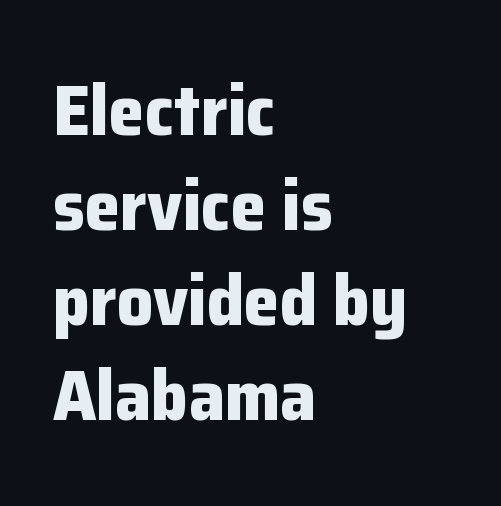
These lines are rendered in a variable-pitch font. Weight check: bold — yes, fully. Style check: upright. The font family rendered here belongs to the sans-serif group. The rows are spaced the way most documents space them. In terms of letterspacing, this is plain default setting.
